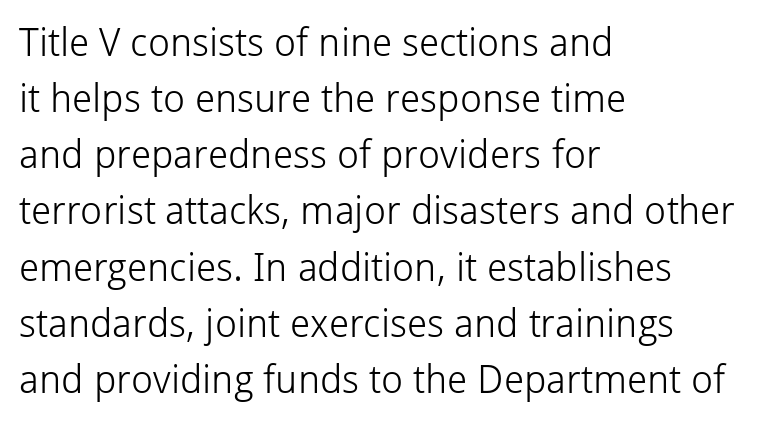
{"serif": "no", "italic": "no", "bold": "no", "weight": "light", "width": "normal", "stroke_contrast": "low", "x_height": "medium", "monospaced": "no", "underline": "no", "align": "left", "line_spacing": "normal", "line_spacing_ratio": 1.44, "letter_spacing": "normal", "letter_spacing_em": 0.0, "glyph_px": 39}
